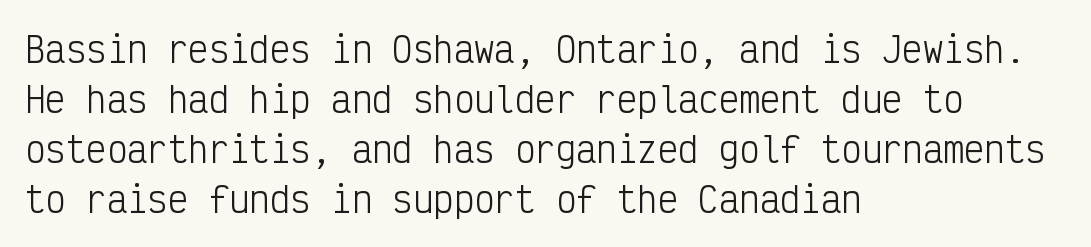
{"serif": "no", "italic": "no", "bold": "no", "weight": "light", "width": "condensed", "stroke_contrast": "low", "x_height": "medium", "monospaced": "yes", "underline": "no", "align": "left", "line_spacing": "normal", "line_spacing_ratio": 1.47, "letter_spacing": "normal", "letter_spacing_em": 0.0, "glyph_px": 34}
